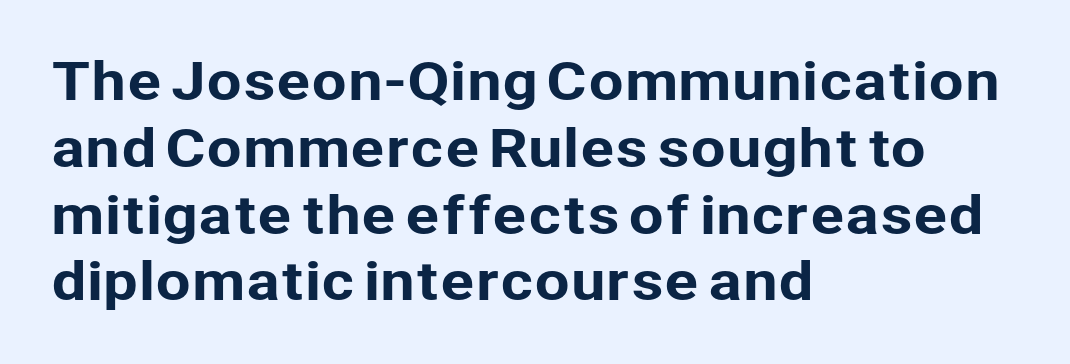
{"serif": "no", "italic": "no", "width": "normal", "stroke_contrast": "low", "x_height": "medium", "monospaced": "no", "underline": "no", "align": "left", "line_spacing": "normal", "line_spacing_ratio": 1.31, "letter_spacing": "normal", "letter_spacing_em": 0.0, "glyph_px": 51}
